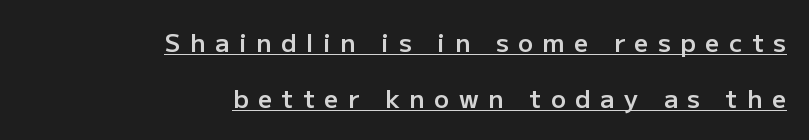
The image shows 25 px text type, upright; set right-aligned, loose line spacing (2.26x), unusually wide letter spacing (+0.38 em), underlined.
